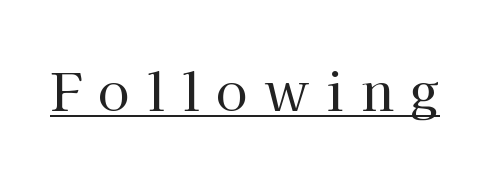
{"serif": "yes", "italic": "no", "bold": "no", "weight": "regular", "width": "normal", "stroke_contrast": "high", "x_height": "medium", "monospaced": "no", "underline": "yes", "letter_spacing": "wide", "letter_spacing_em": 0.32, "glyph_px": 52}
